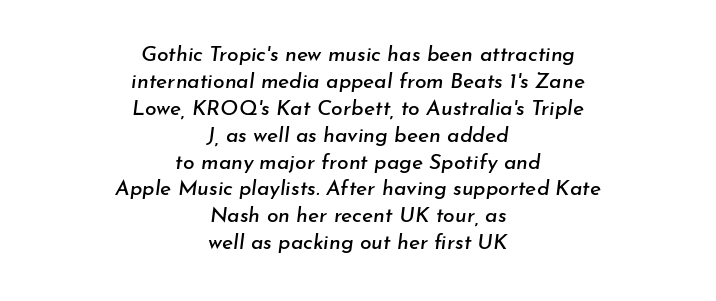
{"italic": "yes", "lean": "right", "slant_degrees": 7, "underline": "no", "align": "center", "line_spacing": "normal", "line_spacing_ratio": 1.28, "letter_spacing": "normal", "letter_spacing_em": 0.0, "glyph_px": 21}
